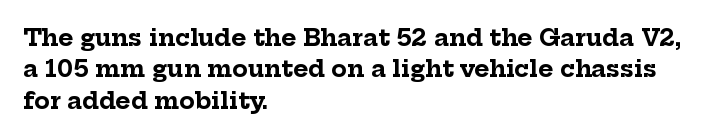
The image shows 23 px bold type, upright; set left-aligned, normal line spacing (1.36x), normal letter spacing, not underlined.
